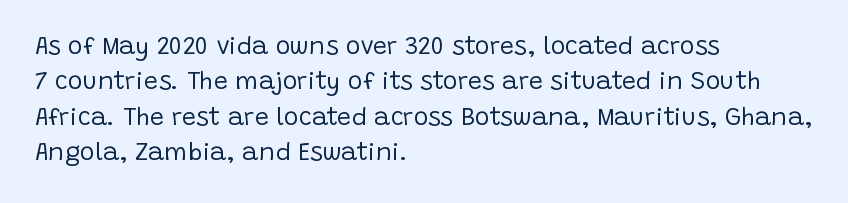
Q: Is the text bold? A: No.
Q: Is the text italic (slanted)? A: No, it is upright.
Q: Is the text underlined? A: No.
Q: How is the paragraph aligned? A: Left-aligned.
Q: Is the spacing between letters normal or unusually wide? A: Normal.
Q: Is the spacing between lines tight, normal or loose? A: Normal.
